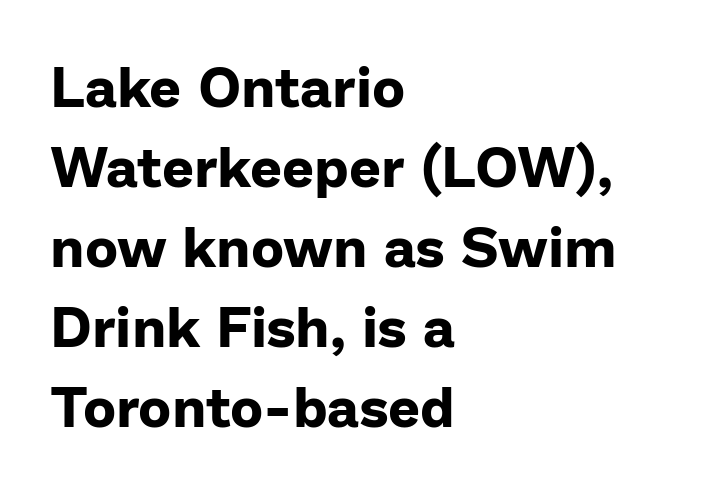
The image shows 56 px bold sans-serif type, upright; set left-aligned, normal line spacing (1.43x), normal letter spacing, not underlined; low stroke contrast and a medium x-height.
